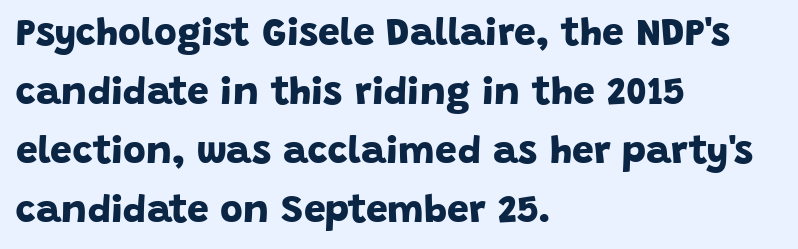
{"serif": "no", "bold": "yes", "weight": "bold", "width": "normal", "stroke_contrast": "low", "x_height": "large", "monospaced": "no", "underline": "no", "align": "left", "line_spacing": "normal", "line_spacing_ratio": 1.51, "letter_spacing": "normal", "letter_spacing_em": 0.0, "glyph_px": 39}
